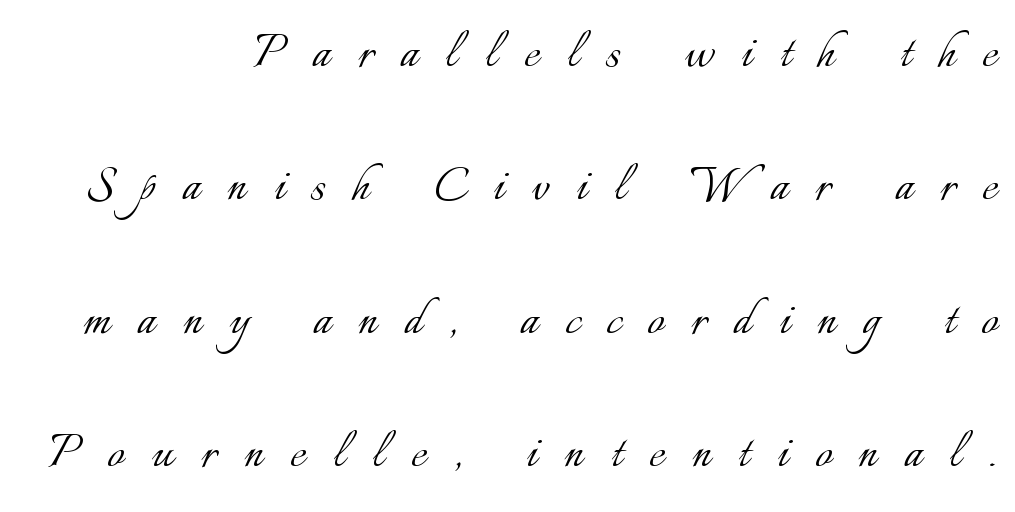
Q: Is the text bold? A: No.
Q: Is the text italic (slanted)? A: Yes.
Q: Is the text underlined? A: No.
Q: How is the paragraph aligned? A: Right-aligned.
Q: Is the spacing between letters normal or unusually wide? A: Unusually wide.
Q: Is the spacing between lines tight, normal or loose? A: Loose.
Q: Width (condensed, normal, or wide)? A: Normal.
Q: Stroke contrast? A: Low.
Q: x-height? A: Small.
Q: Monospaced? A: No.
